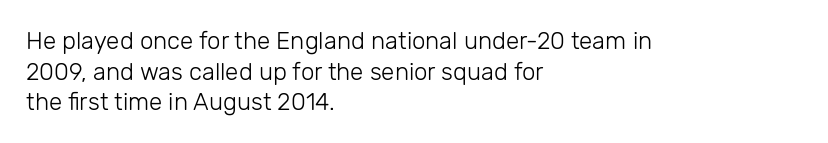
The image shows 24 px text type, upright; set left-aligned, normal line spacing (1.28x), normal letter spacing, not underlined.
